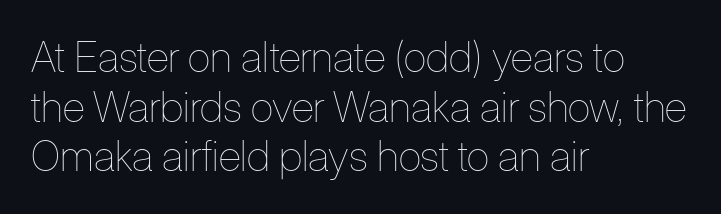
The image shows 42 px thin, condensed type, upright; set left-aligned, line spacing 1.18x, normal letter spacing, not underlined; low stroke contrast and a medium x-height.
